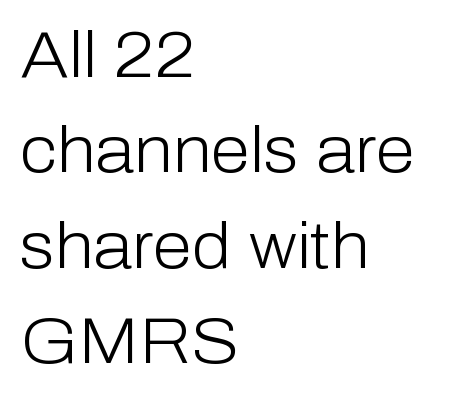
Only glyphs here, with clear space below each row. Upright lettering throughout. Note the varied advance widths — an 'i' is clearly narrower than an 'm'. The type is set solid horizontally, with unmodified tracking. One glance says typical: line gaps are just what's usual. The lines are quadded left.
